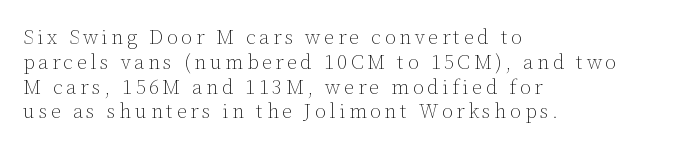
{"italic": "no", "bold": "no", "underline": "no", "align": "left", "line_spacing_ratio": 1.24, "glyph_px": 20}
